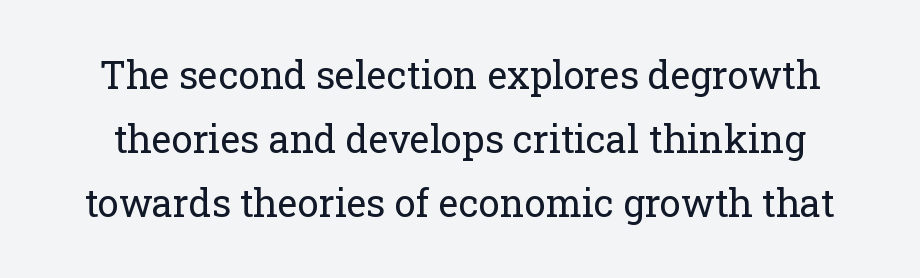
The passage shown is not bold in any degree. Students, note that the glyphs here touch the page at normal intervals. Do the characters align in a grid? No, the font is proportional. The space directly below the letters is spotless. Upright lettering throughout.
